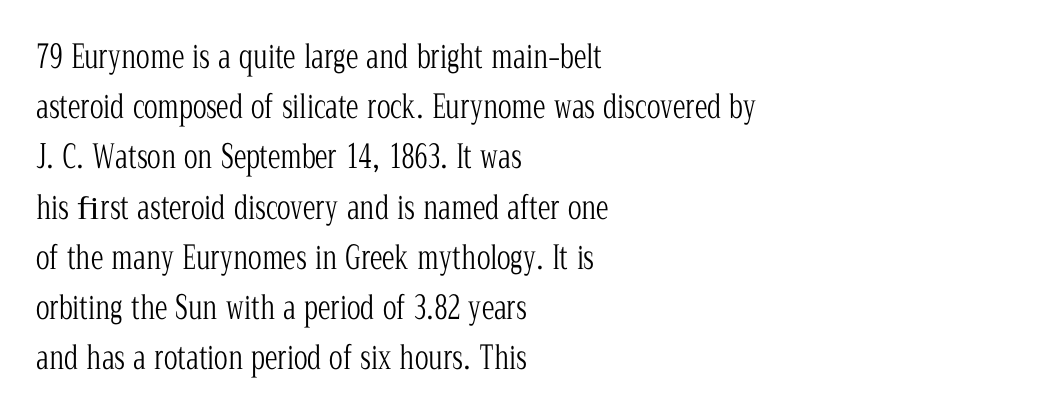
Q: Is the text bold? A: No.
Q: Is the text italic (slanted)? A: No, it is upright.
Q: Is the typeface a serif or a sans-serif typeface? A: Serif.
Q: Is the text underlined? A: No.
Q: How is the paragraph aligned? A: Left-aligned.
Q: Is the spacing between letters normal or unusually wide? A: Normal.
Q: Is the spacing between lines tight, normal or loose? A: Normal.
Q: Width (condensed, normal, or wide)? A: Condensed.
Q: Stroke contrast? A: Low.
Q: x-height? A: Medium.
Q: Monospaced? A: No.
